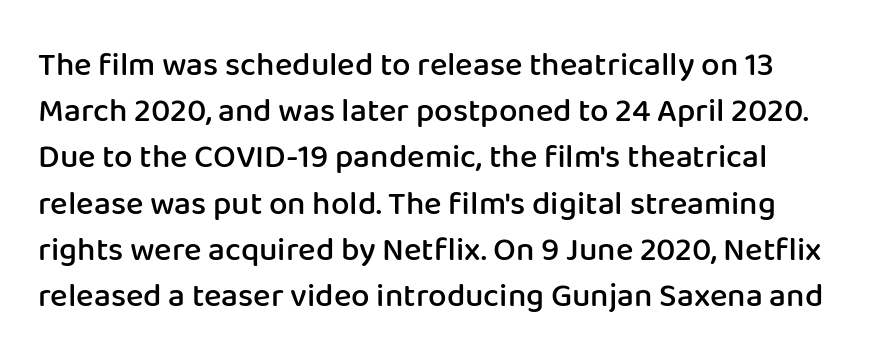
Every letter is mildly thick-stroked: semibold rather than bold. Does extra space separate the letters? No, they use regular spacing. Designer's note — italics off, roman on. Vertical spacing — default. Plain, unruled lines of type.
